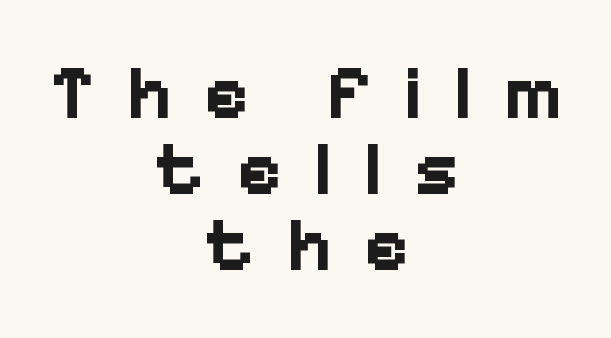
Q: Is the text bold? A: Yes.
Q: Is the text italic (slanted)? A: No, it is upright.
Q: Is the typeface a serif or a sans-serif typeface? A: Sans-serif.
Q: Is the text underlined? A: No.
Q: How is the paragraph aligned? A: Centered.
Q: Is the spacing between letters normal or unusually wide? A: Unusually wide.
Q: Is the spacing between lines tight, normal or loose? A: Tight.
Q: Width (condensed, normal, or wide)? A: Normal.
Q: Stroke contrast? A: Low.
Q: x-height? A: Medium.
Q: Monospaced? A: No.
